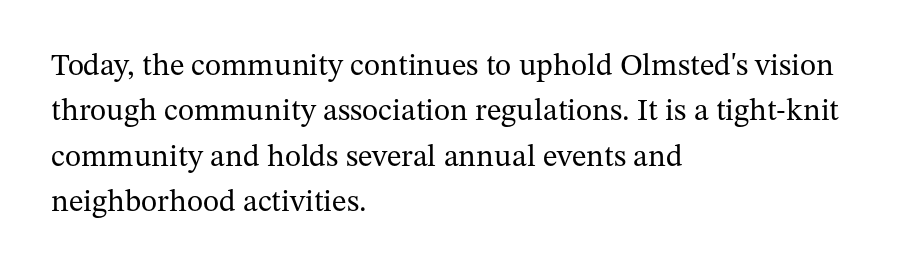
Compared with a typical body face, this is equally light or lighter still. The passage shown stacks its lines at a standard gap. Little horizontal feet cap the strokes, marking this as serif type. Do the characters align in a grid? No, the font is proportional. The setting favours the left margin, as ordinary paragraphs usually do.
